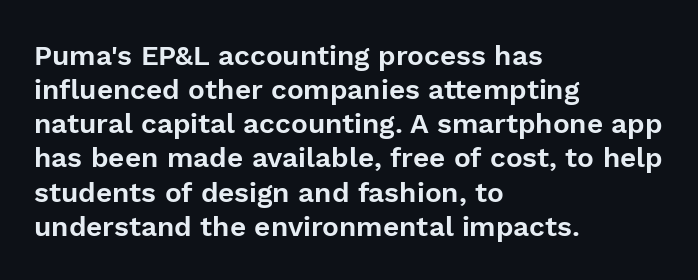
Leftover space on each line is placed entirely after the last word. Default kerning and tracking; the words read as compact shapes. A bare baseline throughout the passage. Looks like regular typesetting: each glyph gets only the width it needs. Stroke terminals: plain, sans-serif.
